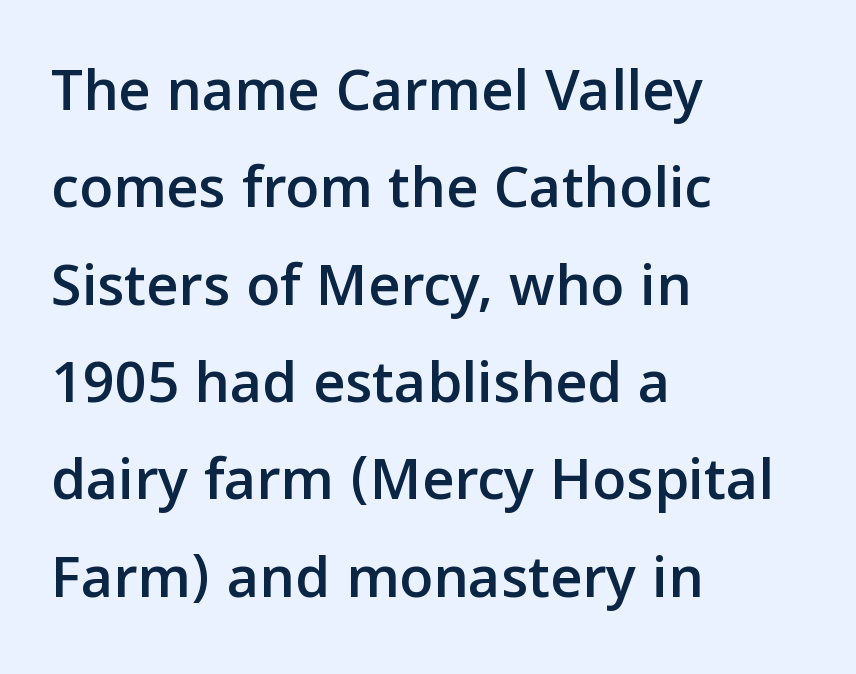
Q: Is the text italic (slanted)? A: No, it is upright.
Q: Is the typeface a serif or a sans-serif typeface? A: Sans-serif.
Q: Is the text underlined? A: No.
Q: How is the paragraph aligned? A: Left-aligned.
Q: Is the spacing between letters normal or unusually wide? A: Normal.
Q: Is the spacing between lines tight, normal or loose? A: Normal.
Q: Width (condensed, normal, or wide)? A: Normal.
Q: Stroke contrast? A: Low.
Q: x-height? A: Medium.
Q: Monospaced? A: No.
